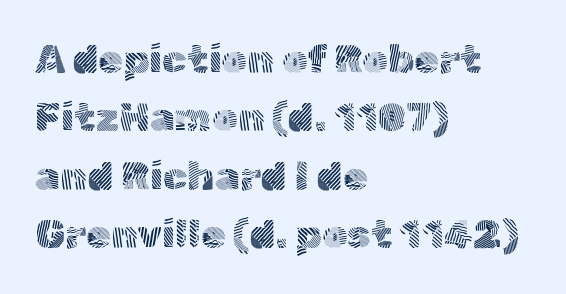
Q: Is the text bold? A: No.
Q: Is the text italic (slanted)? A: No, it is upright.
Q: Is the typeface a serif or a sans-serif typeface? A: Sans-serif.
Q: Is the text underlined? A: No.
Q: How is the paragraph aligned? A: Left-aligned.
Q: Is the spacing between letters normal or unusually wide? A: Normal.
Q: Is the spacing between lines tight, normal or loose? A: Normal.
Q: Width (condensed, normal, or wide)? A: Normal.
Q: x-height? A: Medium.
Q: Monospaced? A: No.
